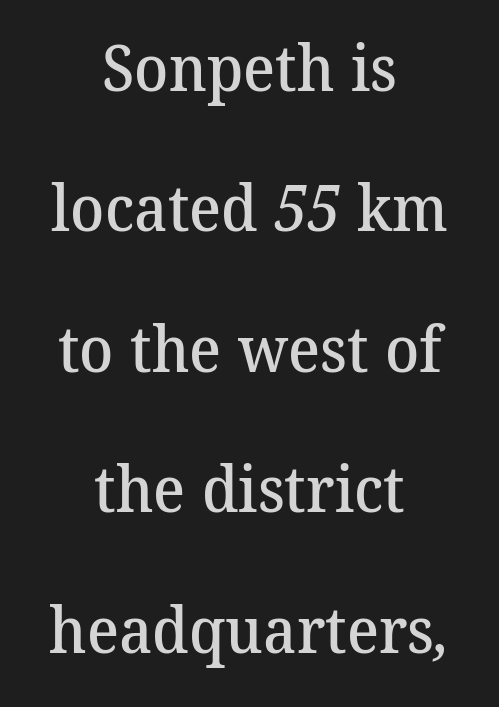
Q: Is the text bold? A: Semi-bold.
Q: Is the typeface a serif or a sans-serif typeface? A: Serif.
Q: Is the text underlined? A: No.
Q: How is the paragraph aligned? A: Centered.
Q: Is the spacing between letters normal or unusually wide? A: Normal.
Q: Is the spacing between lines tight, normal or loose? A: Loose.
Q: Width (condensed, normal, or wide)? A: Normal.
Q: Stroke contrast? A: Medium.
Q: x-height? A: Medium.
Q: Monospaced? A: No.
